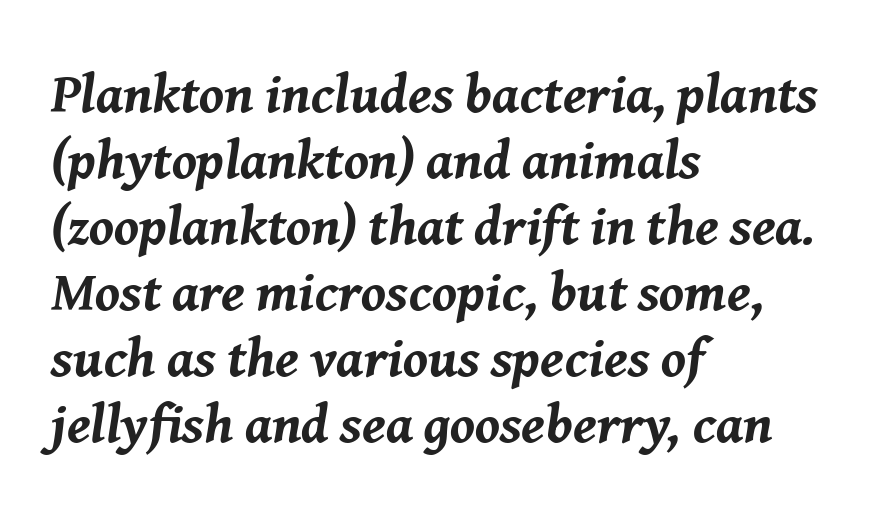
Where is the straight margin? On the left. The space directly below the letters is spotless. Does the weight exceed regular? Yes, all the way to bold. The text carries the slant typical of an italic or oblique font. Between one letter and the next there's only the usual sliver of space. Varying glyph widths throughout — classic text-font behaviour.
